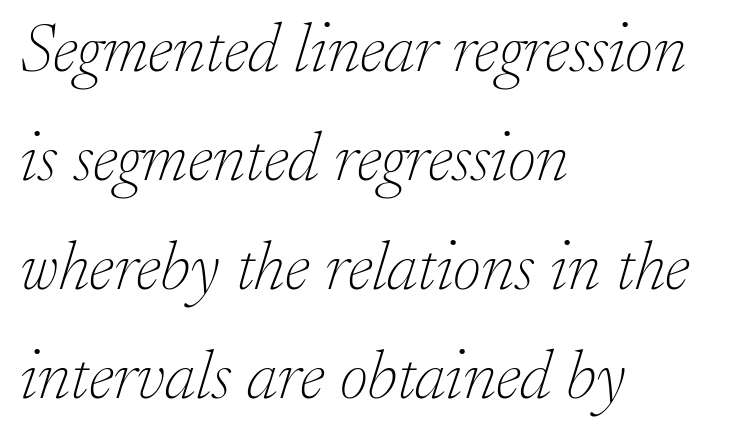
{"serif": "yes", "italic": "yes", "lean": "right", "slant_degrees": 17, "bold": "no", "weight": "thin", "width": "normal", "stroke_contrast": "low", "x_height": "small", "monospaced": "no", "underline": "no", "align": "left", "line_spacing": "normal", "line_spacing_ratio": 1.58, "letter_spacing": "normal", "letter_spacing_em": 0.0, "glyph_px": 69}
